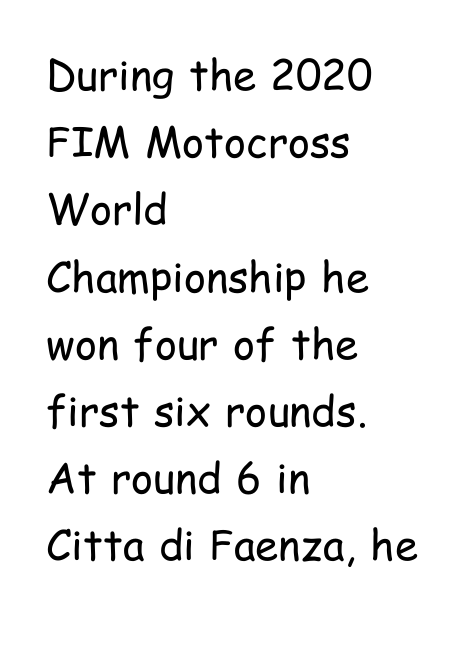
The image shows 42 px regular-weight, condensed sans-serif type, upright; set left-aligned, normal line spacing (1.6x), normal letter spacing, not underlined; low stroke contrast and a medium x-height.
